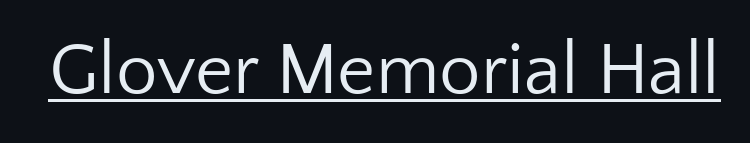
The image shows 74 px regular-weight sans-serif type, upright; set normal letter spacing, underlined; low stroke contrast and a medium x-height.
